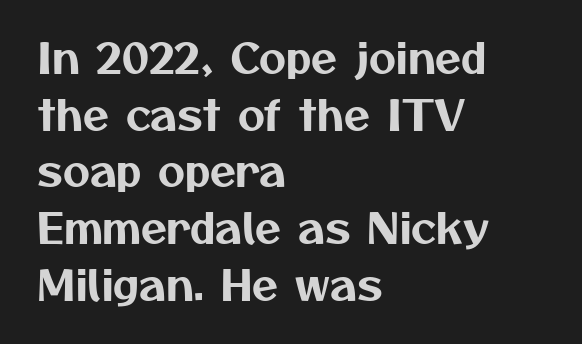
Compared with a centered layout, this one pins lines to the left instead. Any mark beneath the type? The region is blank. Honestly, the letter spacing is just normal — you wouldn't notice it. A typesetter would call this proportional, since set widths differ per character. To sum up the face: it is a sans, with no serifs. The passage shown stacks its lines at a standard gap.
